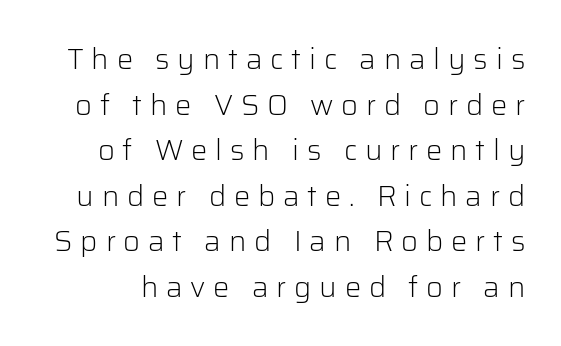
The image shows 29 px light sans-serif type, upright; set normal line spacing (1.57x), unusually wide letter spacing (+0.27 em), not underlined; low stroke contrast and a medium x-height.
